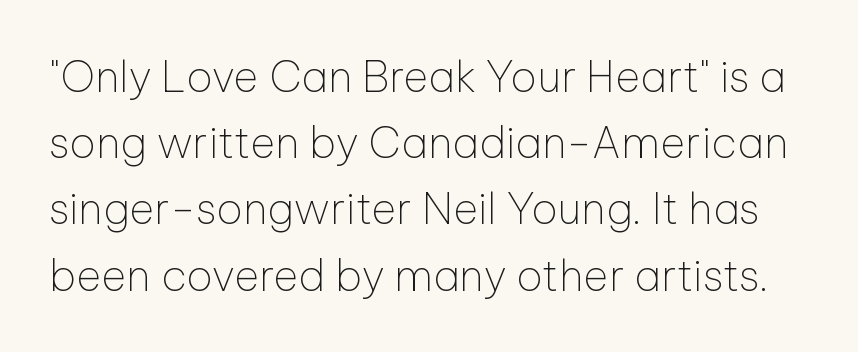
The image shows 43 px thin sans-serif type, upright; set normal line spacing (1.54x), normal letter spacing, not underlined; low stroke contrast and a medium x-height.
